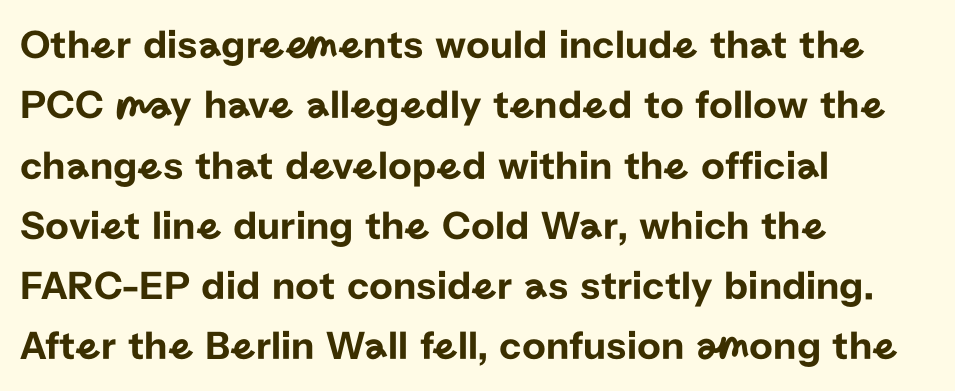
Q: Is the text italic (slanted)? A: No, it is upright.
Q: Is the typeface a serif or a sans-serif typeface? A: Sans-serif.
Q: Is the text underlined? A: No.
Q: How is the paragraph aligned? A: Left-aligned.
Q: Is the spacing between letters normal or unusually wide? A: Normal.
Q: Is the spacing between lines tight, normal or loose? A: Normal.
Q: Width (condensed, normal, or wide)? A: Normal.
Q: Stroke contrast? A: Low.
Q: x-height? A: Medium.
Q: Monospaced? A: No.
